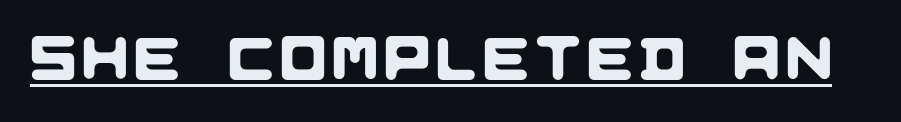
Has an underline been added? It has. The rendering uses natural spacing where letterforms have individual widths. The glyphs in this specimen are sans serif.
